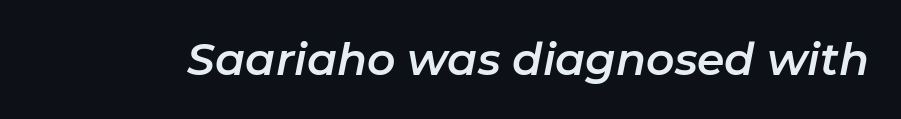
The image shows 44 px text type, italic (leaning right); set normal letter spacing, not underlined; low stroke contrast and a medium x-height.
